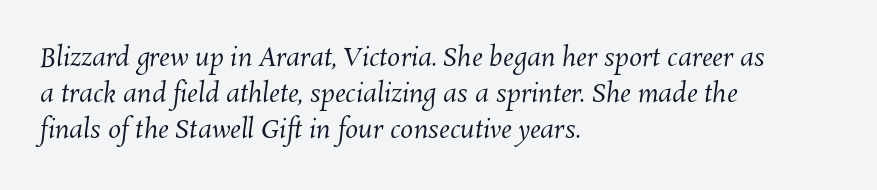
Vertical stems look standard width or narrower in stroke. Leading: standard. Each row of text sits above clean, open space. Does the copy run flush right? No — it runs flush left. Nobody touched the tracking dial on this one.
